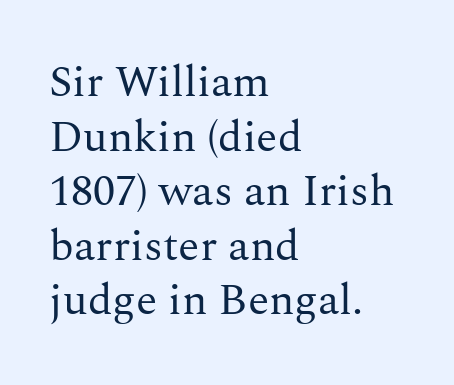
Q: Is the text bold? A: No.
Q: Is the text italic (slanted)? A: No, it is upright.
Q: Is the typeface a serif or a sans-serif typeface? A: Serif.
Q: Is the text underlined? A: No.
Q: How is the paragraph aligned? A: Left-aligned.
Q: Is the spacing between letters normal or unusually wide? A: Normal.
Q: Width (condensed, normal, or wide)? A: Normal.
Q: Stroke contrast? A: Medium.
Q: x-height? A: Medium.
Q: Monospaced? A: No.
